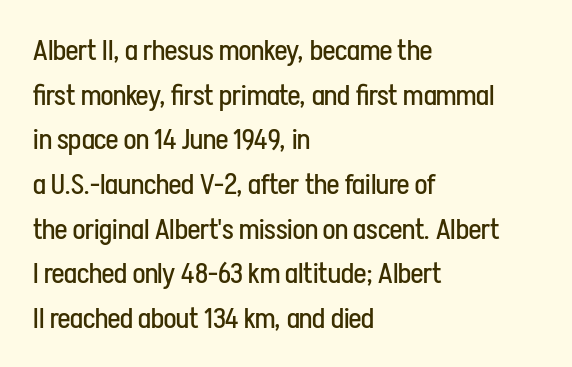
{"serif": "no", "italic": "no", "bold": "no", "weight": "regular", "width": "condensed", "stroke_contrast": "low", "x_height": "medium", "monospaced": "no", "underline": "no", "align": "left", "line_spacing": "normal", "line_spacing_ratio": 1.54, "letter_spacing": "normal", "letter_spacing_em": 0.0, "glyph_px": 29}
